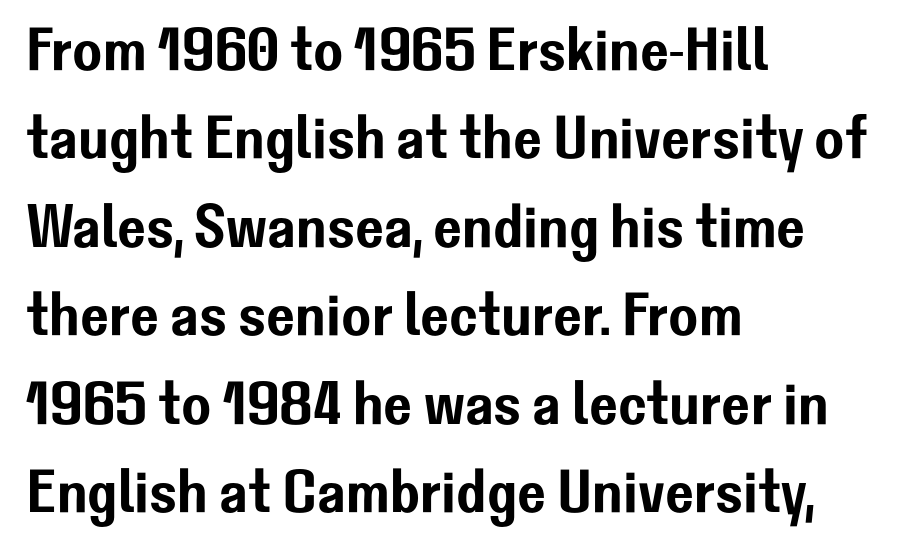
Q: Is the text italic (slanted)? A: No, it is upright.
Q: Is the typeface a serif or a sans-serif typeface? A: Sans-serif.
Q: Is the text underlined? A: No.
Q: How is the paragraph aligned? A: Left-aligned.
Q: Is the spacing between letters normal or unusually wide? A: Normal.
Q: Is the spacing between lines tight, normal or loose? A: Normal.
Q: Width (condensed, normal, or wide)? A: Normal.
Q: Stroke contrast? A: Low.
Q: x-height? A: Medium.
Q: Monospaced? A: No.
